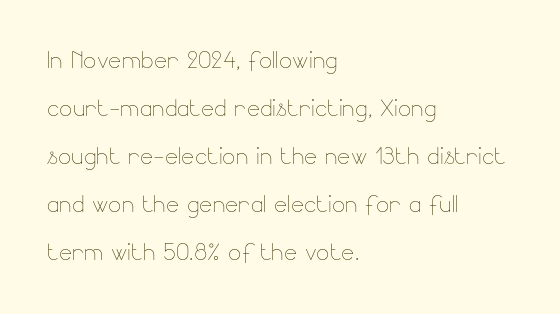
{"italic": "no", "bold": "no", "weight": "thin", "width": "normal", "stroke_contrast": "low", "x_height": "small", "monospaced": "no", "underline": "no", "align": "left", "line_spacing": "normal", "line_spacing_ratio": 1.55, "letter_spacing": "normal", "letter_spacing_em": 0.0, "glyph_px": 31}
